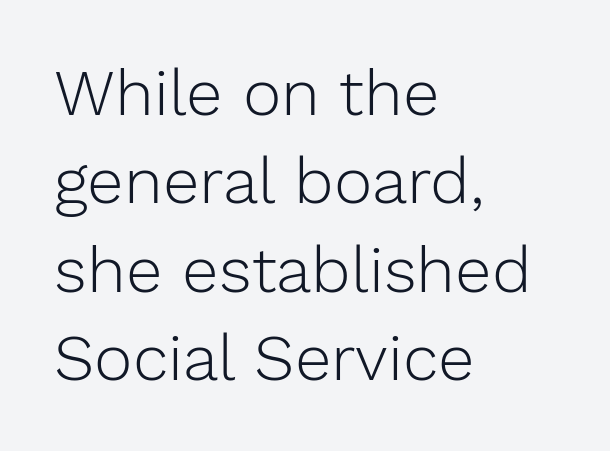
{"serif": "no", "italic": "no", "bold": "no", "weight": "light", "width": "normal", "stroke_contrast": "low", "x_height": "medium", "monospaced": "no", "underline": "no", "align": "left", "line_spacing": "normal", "line_spacing_ratio": 1.36, "letter_spacing": "normal", "letter_spacing_em": 0.0, "glyph_px": 65}
